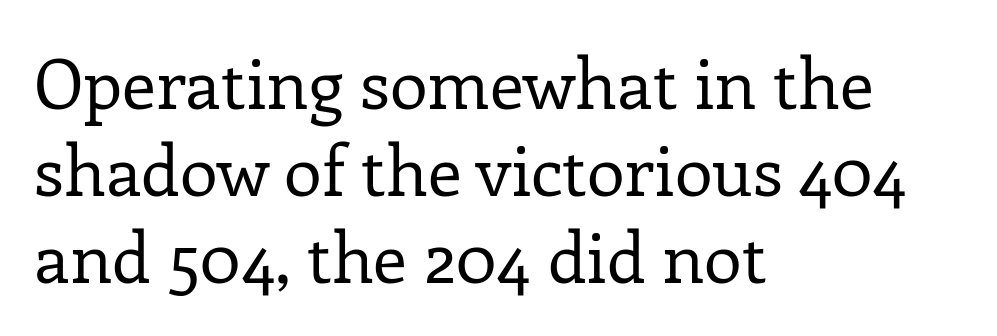
{"serif": "yes", "italic": "no", "bold": "no", "weight": "regular", "width": "normal", "stroke_contrast": "low", "x_height": "medium", "monospaced": "no", "underline": "no", "align": "left", "line_spacing": "normal", "line_spacing_ratio": 1.26, "letter_spacing": "normal", "letter_spacing_em": 0.0, "glyph_px": 69}
